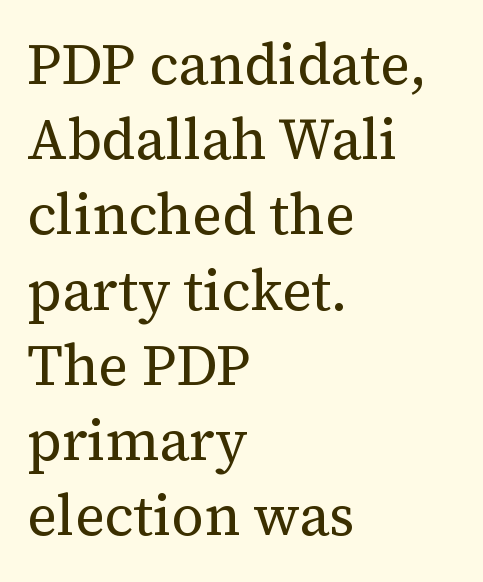
Q: Is the text bold? A: No.
Q: Is the text italic (slanted)? A: No, it is upright.
Q: Is the typeface a serif or a sans-serif typeface? A: Serif.
Q: Is the text underlined? A: No.
Q: How is the paragraph aligned? A: Left-aligned.
Q: Is the spacing between letters normal or unusually wide? A: Normal.
Q: Is the spacing between lines tight, normal or loose? A: Normal.
Q: Width (condensed, normal, or wide)? A: Normal.
Q: Stroke contrast? A: Medium.
Q: x-height? A: Medium.
Q: Monospaced? A: No.
